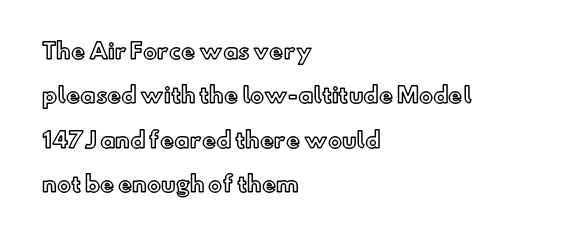
These lines keep a tight, regular rhythm from letter to letter. When letters stand straight like this, we call the style roman or upright. Any mark beneath the type? The region is blank. If you drew a ruler down the left edge, every line would touch it.
